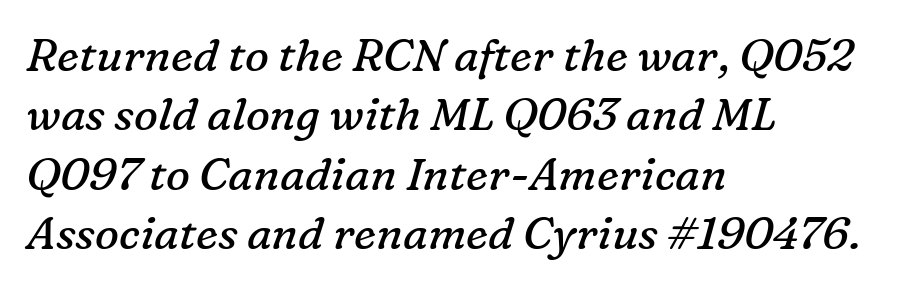
{"serif": "yes", "italic": "yes", "lean": "right", "slant_degrees": 16, "bold": "no", "weight": "regular", "width": "normal", "stroke_contrast": "low", "x_height": "medium", "monospaced": "no", "underline": "no", "align": "left", "line_spacing": "normal", "line_spacing_ratio": 1.32, "letter_spacing": "normal", "letter_spacing_em": 0.0, "glyph_px": 45}
